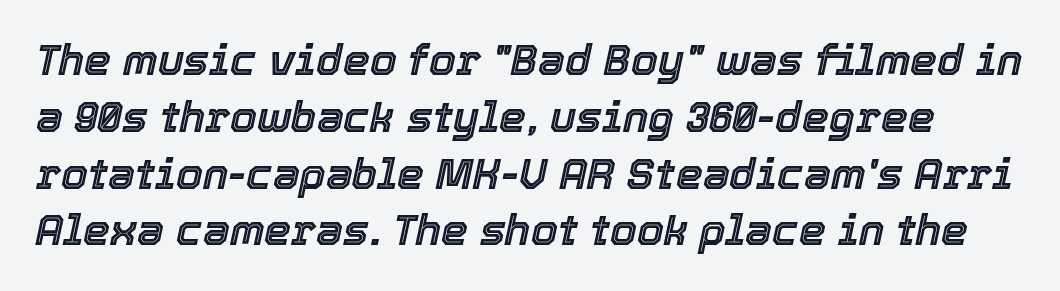
{"italic": "yes", "lean": "right", "slant_degrees": 12, "width": "normal", "x_height": "medium", "monospaced": "no", "underline": "no", "line_spacing": "normal", "line_spacing_ratio": 1.32, "letter_spacing": "normal", "letter_spacing_em": 0.0, "glyph_px": 43}
